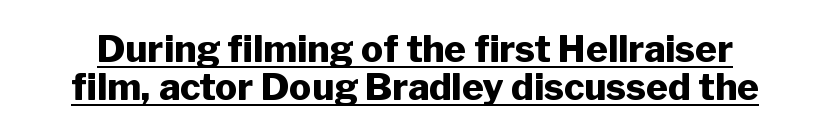
The tracking reads as untouched default to a designer's eye. You can tell from the bare stems that sans-serif type was used. Summary of vertical rhythm: compact, with narrow interline spacing. How heavy is the stroke? Heavy — this is a bold. You could not count columns in this text — the font is proportionally spaced.
